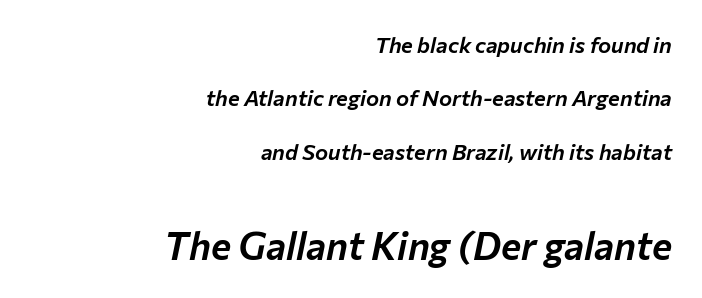
Do the characters align in a grid? No, the font is proportional. Emphasis-style slanted type is in use. Look at the glyph heights: the lower group is clearly the bigger setting. The baseline area is clear. You could call the tracking neutral — neither tight nor loose.
